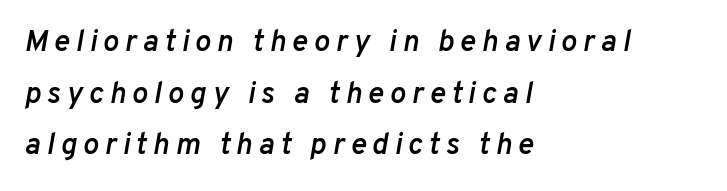
A semibold gives these letters moderate extra thickness, short of bold. The passage shown is typed in a proportional face where columns would drift. This is oblique type, the kind used for emphasis or titles. Decoration check: the copy has no underline. A typesetter would call this heavily tracked-out type. The text block is weighted toward the left margin, trailing off unevenly rightward.
